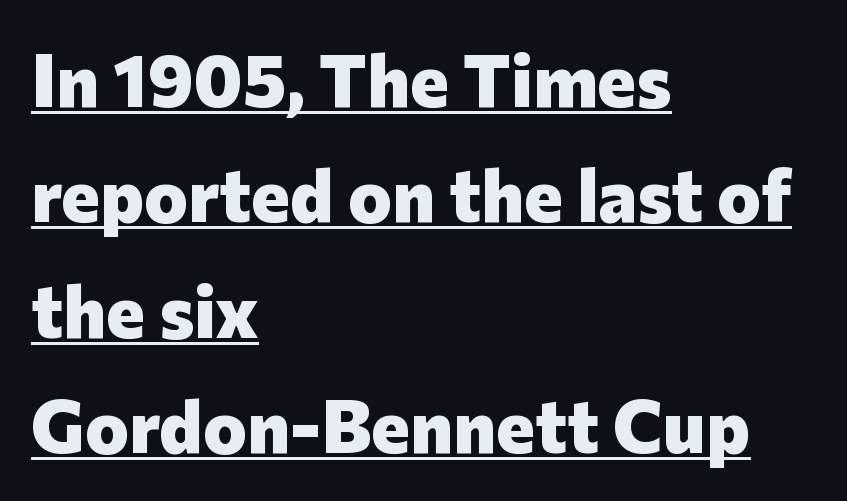
Q: Is the text bold? A: Yes.
Q: Is the text italic (slanted)? A: No, it is upright.
Q: Is the typeface a serif or a sans-serif typeface? A: Sans-serif.
Q: Is the text underlined? A: Yes.
Q: How is the paragraph aligned? A: Left-aligned.
Q: Is the spacing between letters normal or unusually wide? A: Normal.
Q: Is the spacing between lines tight, normal or loose? A: Normal.
Q: Width (condensed, normal, or wide)? A: Normal.
Q: Stroke contrast? A: Low.
Q: x-height? A: Medium.
Q: Monospaced? A: No.
